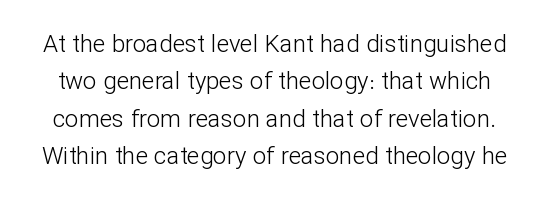
Weight: regular or lighter. The vertical gap from one line to the next is medium. The letterforms sit shoulder to shoulder at normal distance. Rule under the text: the space is simply empty.
